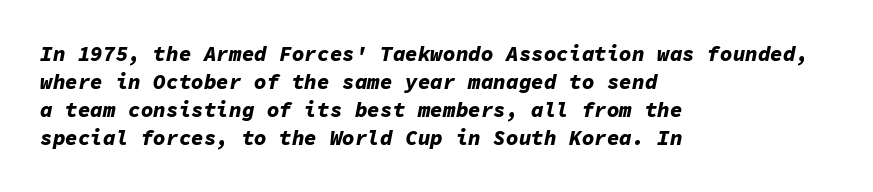
This rendering leaves character spacing at its baseline value. Strong, thick strokes mark this as bold type. A clean baseline with only descenders dipping below it. The axis of the letterforms is tilted away from vertical. The space between consecutive lines is moderate.
